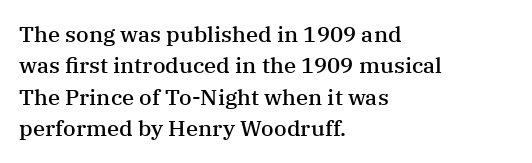
Successive baselines arrive at the customary interval. Horizontally, the lines are justified to the leading edge only. Short note: letters normally spaced. Emphasis by weight is partial: semibold. The gap between lines stays unmarked. Ordinary non-slanted type is in use.
